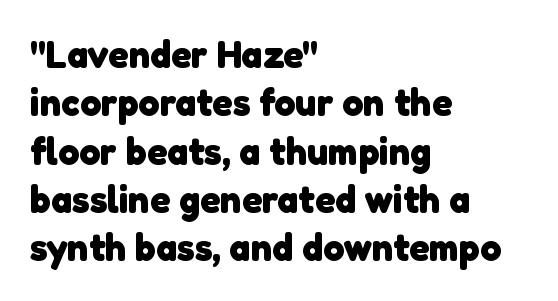
Heavy, bold letterforms. Compared with typical body copy, the letter spacing here is the same. The text was rendered using a sans face with plain stroke endings. The setting favours the left margin, as ordinary paragraphs usually do.
